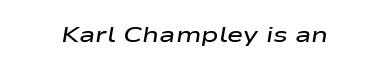
{"italic": "yes", "lean": "right", "slant_degrees": 9, "bold": "semi", "underline": "no", "letter_spacing": "normal", "letter_spacing_em": 0.0, "glyph_px": 22}
